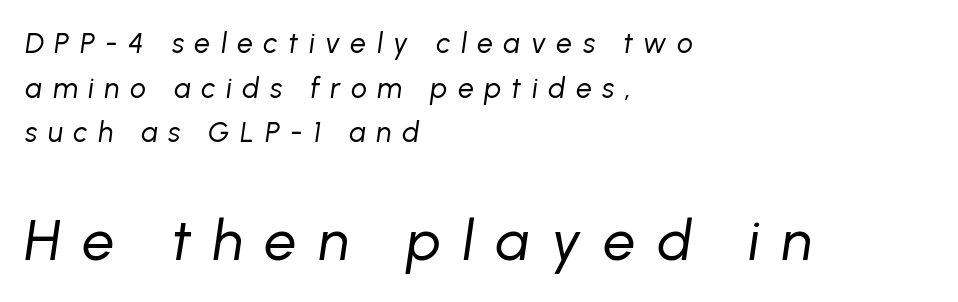
Does extra space separate the letters? Yes, quite a lot of it. The block sitting lower on the canvas is the one with enlarged characters. A quiet, ordinary-to-light weight characterises the typeface. You could not count columns in this text — the font is proportionally spaced. One glance says typical: line gaps are just what's usual. A typesetter would mark this as italic.
